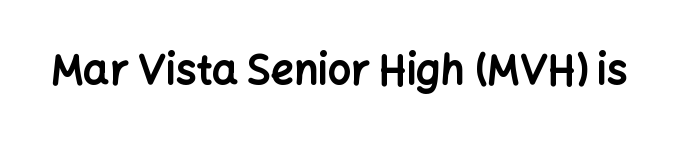
The image shows 41 px bold sans-serif type, upright; set normal letter spacing, not underlined; low stroke contrast and a medium x-height.
